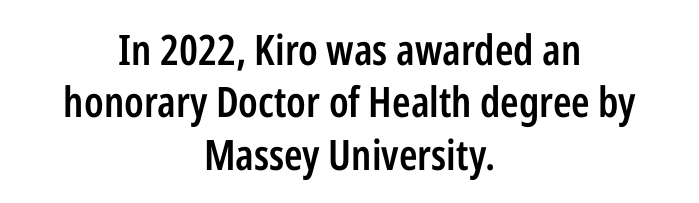
Notice the strokes are somewhat thickened but not fully heavy: this is a semibold. The rendering uses natural spacing where letterforms have individual widths. Look at the tracking — it's just the regular setting, nothing added. Interline gaps are of average width in this sample. The foot of each line stays bare and open. The face used here is a sans, in the tradition of grotesques and geometrics.
